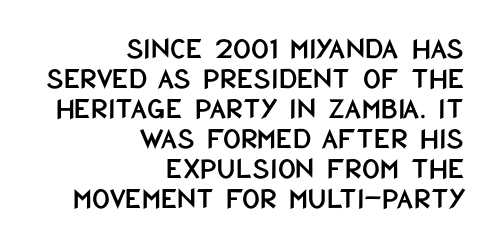
Rows of type sit shoulder to shoulder in the vertical direction. Quick note: underline off. You could not count columns in this text — the font is proportionally spaced. Every stem runs plumb, perpendicular to the baseline. The paragraph has a hard right edge and a soft left edge. Glyph-to-glyph distance matches everyday printed text.
